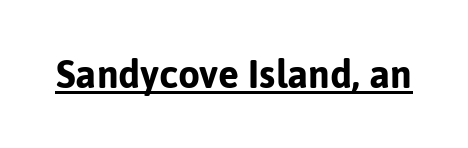
{"serif": "no", "italic": "no", "bold": "yes", "weight": "bold", "width": "normal", "stroke_contrast": "low", "x_height": "medium", "monospaced": "no", "underline": "yes", "letter_spacing": "normal", "letter_spacing_em": 0.0, "glyph_px": 39}
